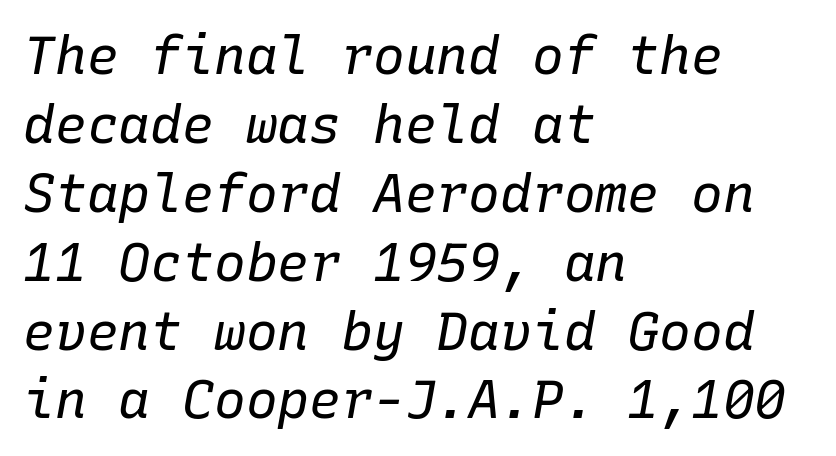
The letters look calm and open, with moderate or lighter stems. Default kerning and tracking; the words read as compact shapes. An italicized treatment has been applied to the whole sample. The specimen omits any rule beneath the text block's lines. Students, observe: this is what conventionally led text looks like.
